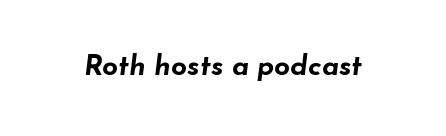
Varying glyph widths throughout — classic text-font behaviour. Looking at the ascenders, they clearly lean. There is no visible air inserted between adjacent glyphs. This rendering features lettering with no underline. On the weight axis this lands at bold, roughly 700.
